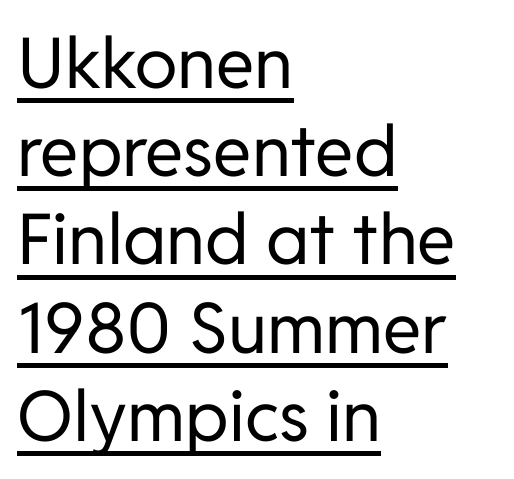
The image shows 70 px regular-weight sans-serif type, upright; set left-aligned, normal line spacing (1.26x), normal letter spacing, underlined; low stroke contrast and a medium x-height.
